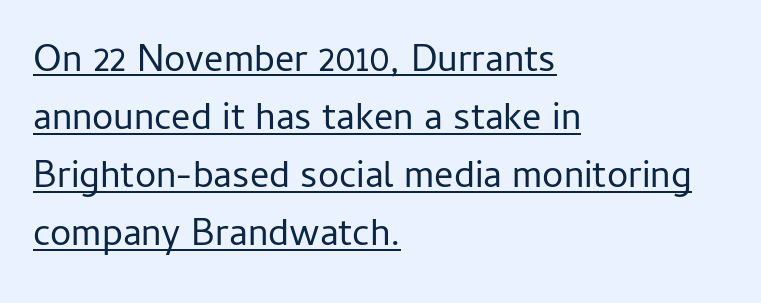
{"serif": "no", "italic": "no", "bold": "no", "weight": "regular", "width": "normal", "stroke_contrast": "low", "x_height": "medium", "monospaced": "no", "underline": "yes", "align": "left", "line_spacing": "normal", "line_spacing_ratio": 1.53, "letter_spacing": "normal", "letter_spacing_em": 0.0, "glyph_px": 38}
